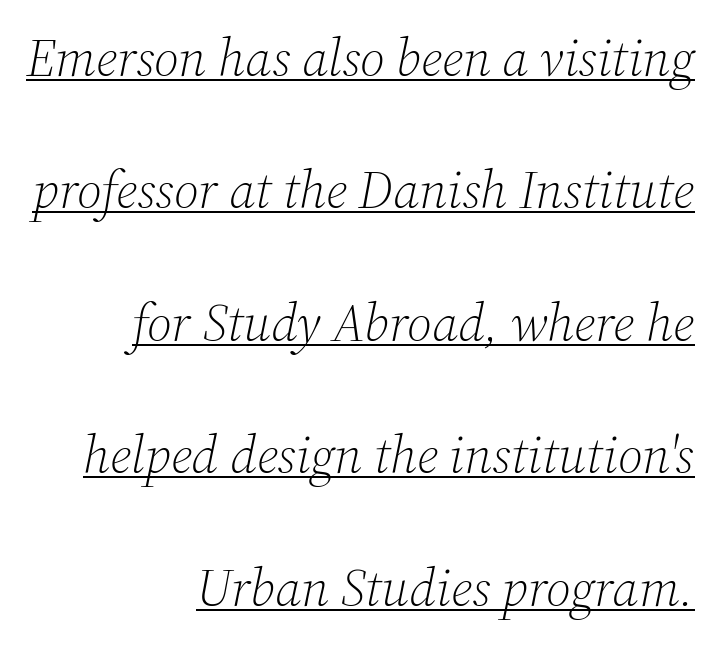
This sample is right-justified, so line beginnings fall wherever the words allow. The letters look calm and open, with moderate or lighter stems. The horizontal fit of the characters is conventional and even. Observe the lean: these are italic letterforms. A continuous stroke trails under the words, as in a hyperlink.
